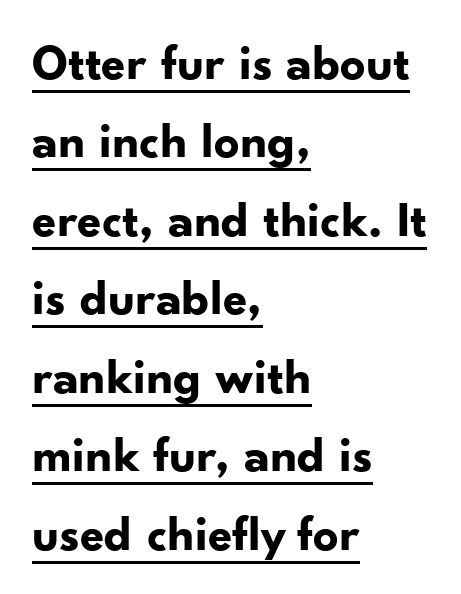
Q: Is the text bold? A: Yes.
Q: Is the text italic (slanted)? A: No, it is upright.
Q: Is the typeface a serif or a sans-serif typeface? A: Sans-serif.
Q: Is the text underlined? A: Yes.
Q: How is the paragraph aligned? A: Left-aligned.
Q: Is the spacing between letters normal or unusually wide? A: Normal.
Q: Is the spacing between lines tight, normal or loose? A: Normal.
Q: Width (condensed, normal, or wide)? A: Normal.
Q: Stroke contrast? A: Low.
Q: x-height? A: Small.
Q: Monospaced? A: No.
